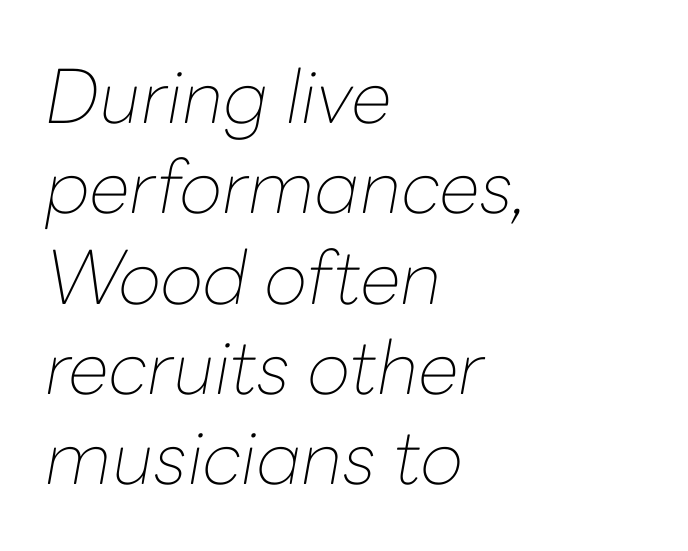
The type is set solid horizontally, with unmodified tracking. On a weight scale, this lands at 450 or below. The paragraph shown leans on its left margin. Characters are canted at an angle relative to the baseline's perpendicular.
